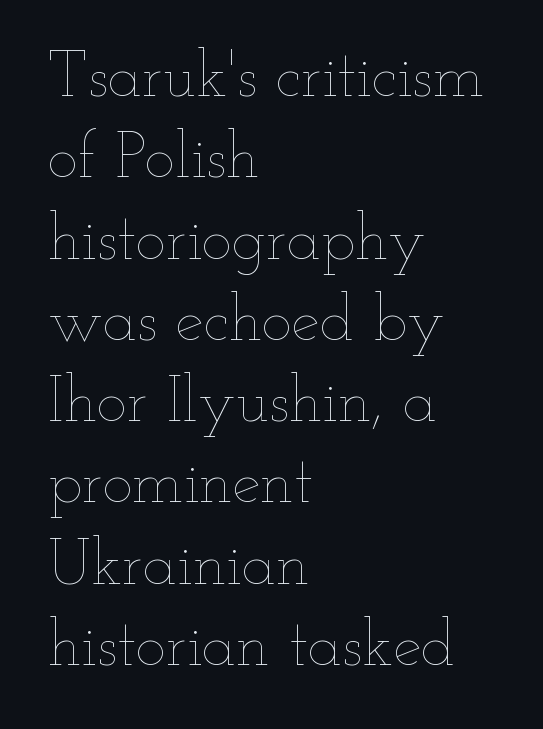
{"italic": "no", "bold": "no", "weight": "thin", "width": "wide", "stroke_contrast": "low", "x_height": "small", "monospaced": "no", "underline": "no", "align": "left", "line_spacing": "normal", "line_spacing_ratio": 1.27, "letter_spacing": "normal", "letter_spacing_em": 0.0, "glyph_px": 64}
